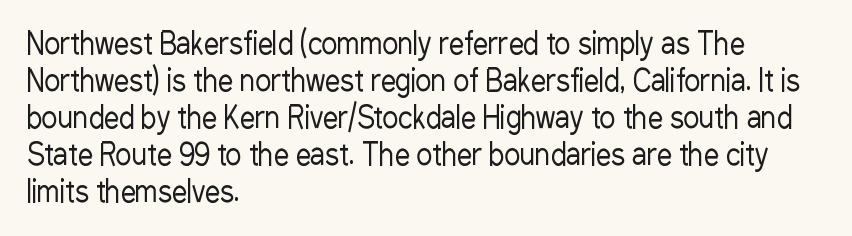
The image shows 30 px regular-weight, condensed sans-serif type, upright; set left-aligned, line spacing 1.23x, normal letter spacing, not underlined; low stroke contrast and a medium x-height.
